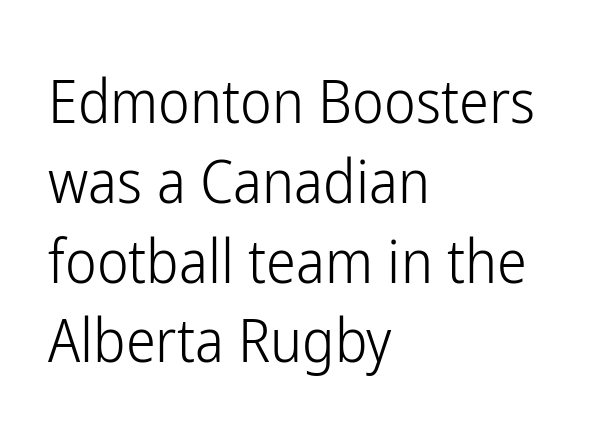
The image shows 60 px light, condensed sans-serif type, upright; set left-aligned, normal line spacing (1.33x), normal letter spacing, not underlined; low stroke contrast and a medium x-height.
